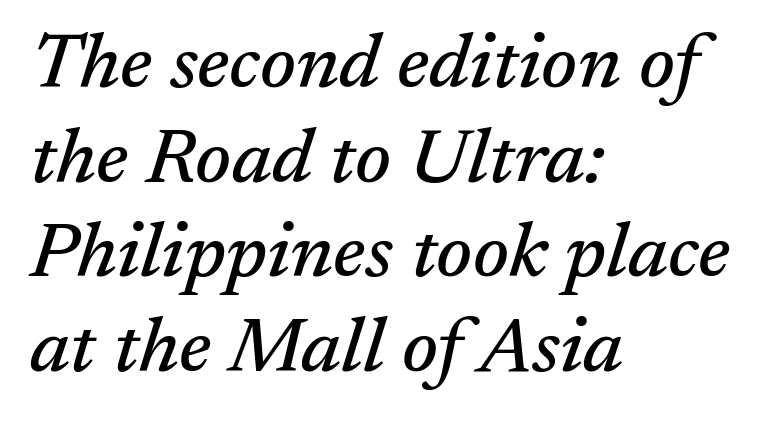
These lines are rendered in a variable-pitch font. Where is the straight margin? On the left. An italicized treatment has been applied to the whole sample. This is serif lettering, the kind often seen in printed books. Nobody drew a line under any word here.
